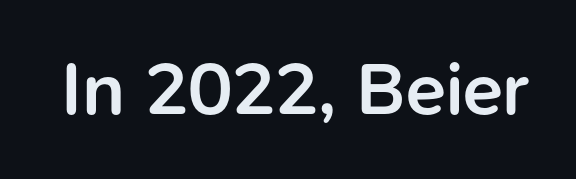
Q: Is the text bold? A: Semi-bold.
Q: Is the text italic (slanted)? A: No, it is upright.
Q: Is the typeface a serif or a sans-serif typeface? A: Sans-serif.
Q: Is the text underlined? A: No.
Q: Is the spacing between letters normal or unusually wide? A: Normal.
Q: Width (condensed, normal, or wide)? A: Normal.
Q: Stroke contrast? A: Low.
Q: x-height? A: Medium.
Q: Monospaced? A: No.
